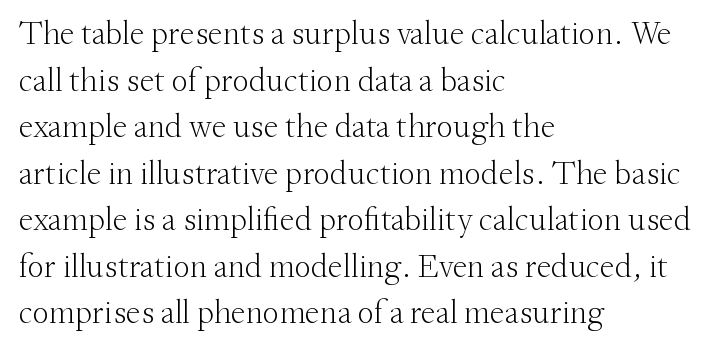
Q: Is the text bold? A: No.
Q: Is the text italic (slanted)? A: No, it is upright.
Q: Is the typeface a serif or a sans-serif typeface? A: Serif.
Q: Is the text underlined? A: No.
Q: How is the paragraph aligned? A: Left-aligned.
Q: Is the spacing between letters normal or unusually wide? A: Normal.
Q: Is the spacing between lines tight, normal or loose? A: Normal.
Q: Width (condensed, normal, or wide)? A: Normal.
Q: Stroke contrast? A: Medium.
Q: x-height? A: Small.
Q: Monospaced? A: No.
